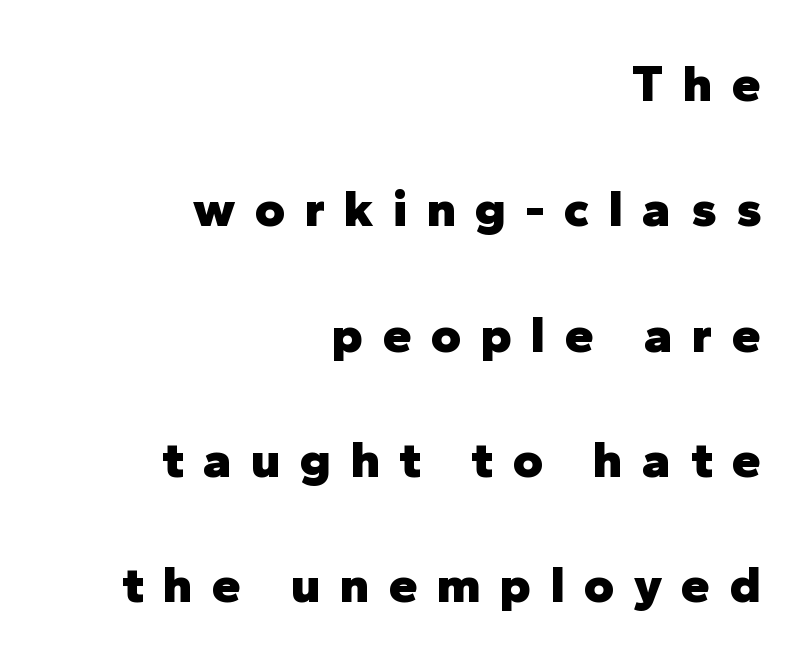
The image shows 52 px heavy sans-serif type, upright; set right-aligned, loose line spacing (2.41x), unusually wide letter spacing (+0.37 em), not underlined; low stroke contrast and a medium x-height.
